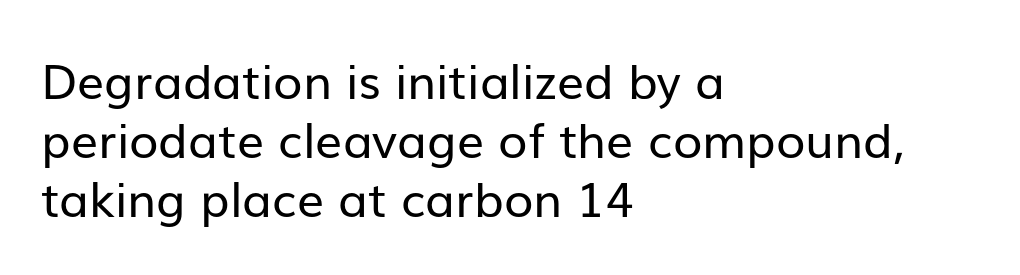
{"serif": "no", "italic": "no", "bold": "no", "weight": "regular", "width": "normal", "stroke_contrast": "low", "x_height": "medium", "monospaced": "no", "underline": "no", "align": "left", "line_spacing_ratio": 1.23, "letter_spacing": "normal", "letter_spacing_em": 0.0, "glyph_px": 48}
